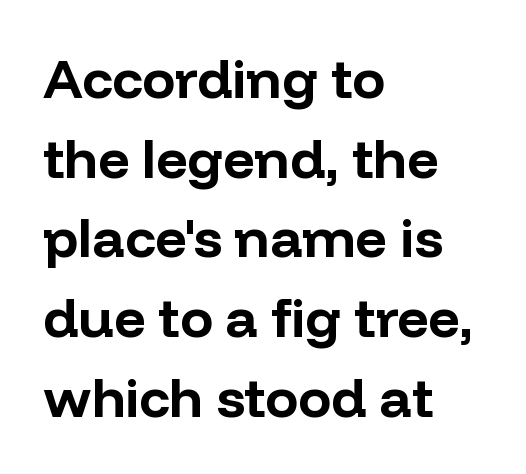
Q: Is the text bold? A: Yes.
Q: Is the text italic (slanted)? A: No, it is upright.
Q: Is the typeface a serif or a sans-serif typeface? A: Sans-serif.
Q: Is the text underlined? A: No.
Q: How is the paragraph aligned? A: Left-aligned.
Q: Is the spacing between letters normal or unusually wide? A: Normal.
Q: Is the spacing between lines tight, normal or loose? A: Normal.
Q: Width (condensed, normal, or wide)? A: Normal.
Q: Stroke contrast? A: Low.
Q: x-height? A: Medium.
Q: Monospaced? A: No.
